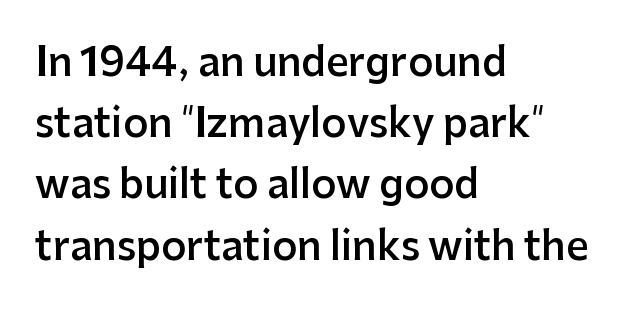
The image shows 39 px semibold sans-serif type, upright; set left-aligned, normal line spacing (1.57x), normal letter spacing, not underlined; low stroke contrast and a medium x-height.
